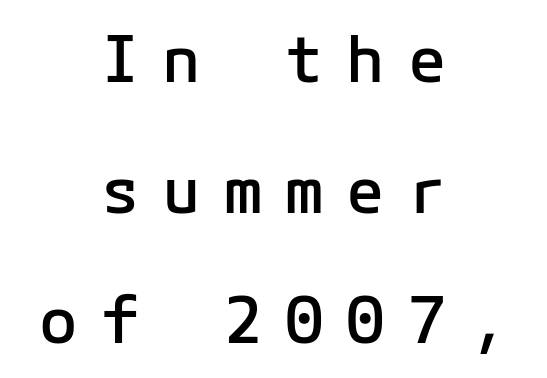
Font category for this specimen: sans-serif. Vertical spacing — loose. Compared with an ordinary text face, these strokes are moderately heavier — a semibold. Look at the tracking — it's clearly loosened, letters drifting apart.
